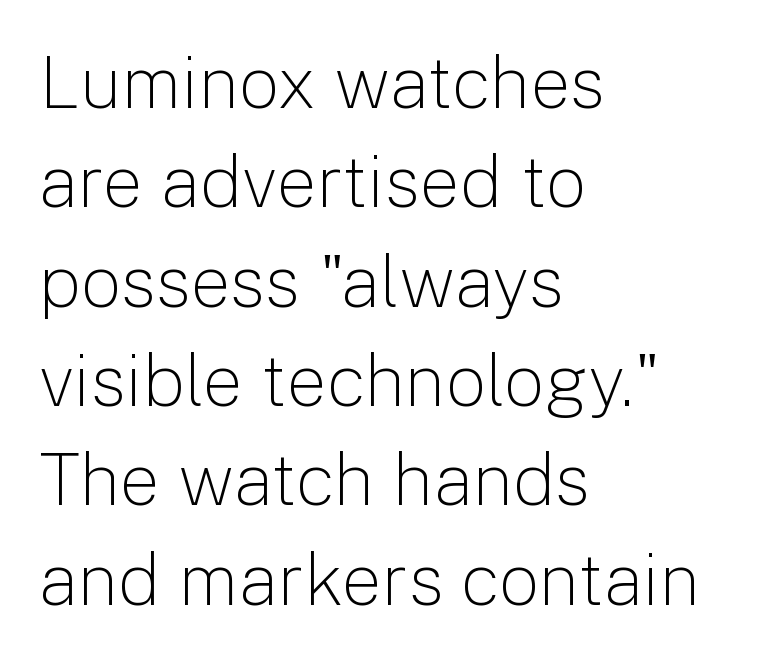
{"serif": "no", "italic": "no", "bold": "no", "weight": "light", "width": "normal", "stroke_contrast": "low", "x_height": "medium", "monospaced": "no", "underline": "no", "align": "left", "line_spacing": "normal", "line_spacing_ratio": 1.38, "letter_spacing": "normal", "letter_spacing_em": 0.0, "glyph_px": 72}
